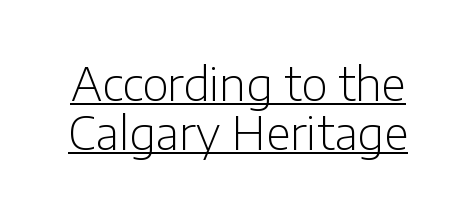
{"serif": "no", "italic": "no", "bold": "no", "weight": "light", "width": "normal", "stroke_contrast": "low", "x_height": "medium", "monospaced": "no", "underline": "yes", "line_spacing": "tight", "line_spacing_ratio": 1.09, "letter_spacing": "normal", "letter_spacing_em": 0.0, "glyph_px": 45}
